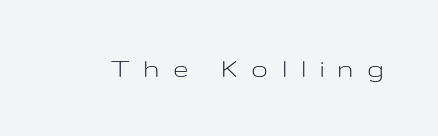
{"serif": "no", "italic": "no", "bold": "no", "weight": "light", "width": "wide", "stroke_contrast": "low", "x_height": "medium", "monospaced": "no", "underline": "no", "letter_spacing": "wide", "letter_spacing_em": 0.48, "glyph_px": 28}
